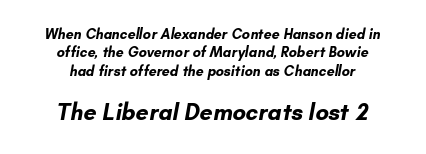
The block of text has a typical density, with ordinary space between rows. A typesetter would call this zero additional tracking. As a designer I'd log this as weight 700, bold. The rendering enlarges the type as you move from the upper chunk to the lower. In CSS terms this would be text-align: center.
